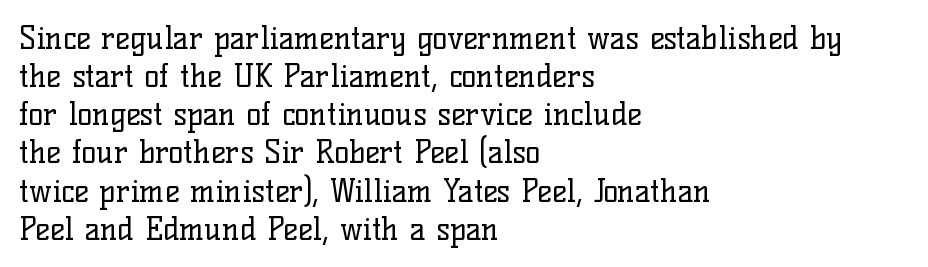
Q: Is the text bold? A: No.
Q: Is the text italic (slanted)? A: No, it is upright.
Q: Is the typeface a serif or a sans-serif typeface? A: Serif.
Q: Is the text underlined? A: No.
Q: How is the paragraph aligned? A: Left-aligned.
Q: Is the spacing between letters normal or unusually wide? A: Normal.
Q: Width (condensed, normal, or wide)? A: Normal.
Q: Stroke contrast? A: Low.
Q: x-height? A: Medium.
Q: Monospaced? A: No.
